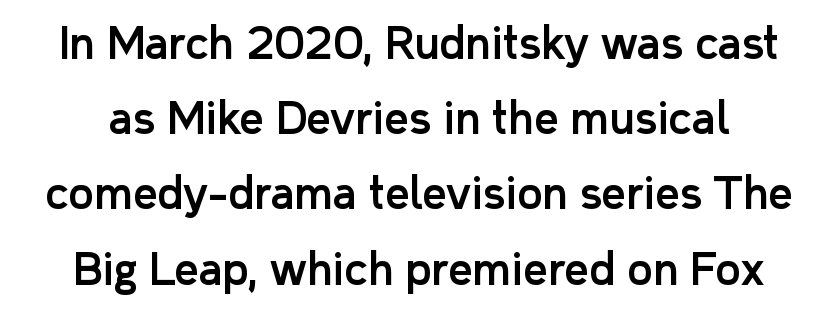
Q: Is the text italic (slanted)? A: No, it is upright.
Q: Is the typeface a serif or a sans-serif typeface? A: Sans-serif.
Q: Is the text underlined? A: No.
Q: Is the spacing between letters normal or unusually wide? A: Normal.
Q: Width (condensed, normal, or wide)? A: Normal.
Q: Stroke contrast? A: Low.
Q: x-height? A: Medium.
Q: Monospaced? A: No.
